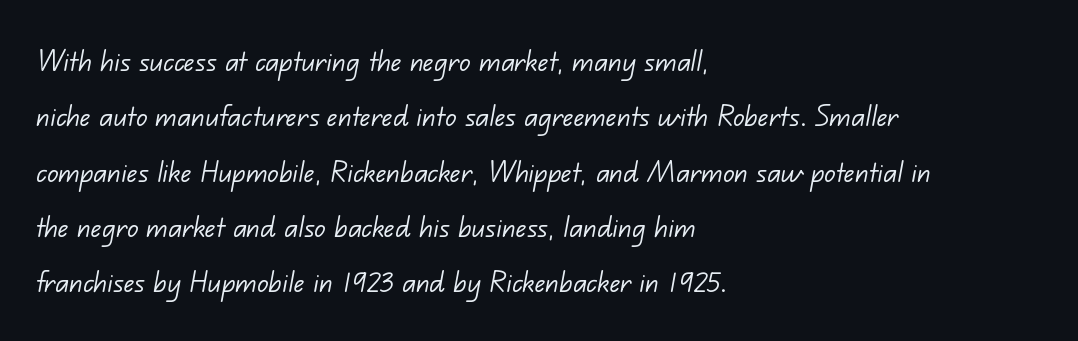
Q: Is the text bold? A: No.
Q: Is the typeface a serif or a sans-serif typeface? A: Sans-serif.
Q: Is the text underlined? A: No.
Q: How is the paragraph aligned? A: Left-aligned.
Q: Is the spacing between letters normal or unusually wide? A: Normal.
Q: Is the spacing between lines tight, normal or loose? A: Normal.
Q: Width (condensed, normal, or wide)? A: Normal.
Q: Stroke contrast? A: Low.
Q: x-height? A: Small.
Q: Monospaced? A: No.
